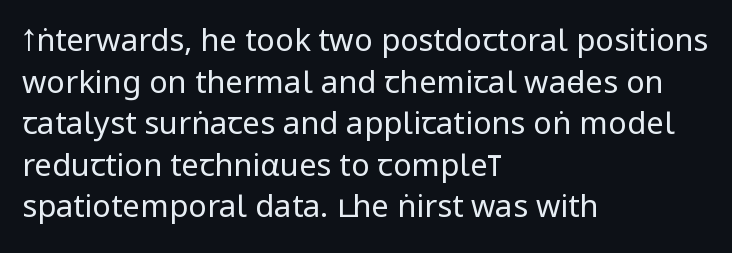
Q: Is the text bold? A: No.
Q: Is the text italic (slanted)? A: No, it is upright.
Q: Is the typeface a serif or a sans-serif typeface? A: Sans-serif.
Q: Is the text underlined? A: No.
Q: How is the paragraph aligned? A: Left-aligned.
Q: Is the spacing between letters normal or unusually wide? A: Normal.
Q: Is the spacing between lines tight, normal or loose? A: Normal.
Q: Width (condensed, normal, or wide)? A: Condensed.
Q: Stroke contrast? A: Low.
